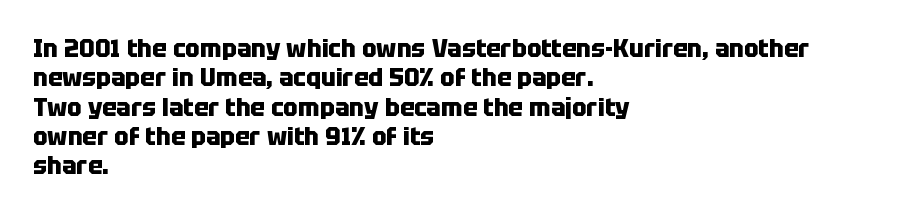
Check the space under the baseline: it is left empty. Words appear dense and cohesive because spacing is normal. Summary of weight: heavy, a full bold. Caption: multi-line text, flush left, ragged right.
